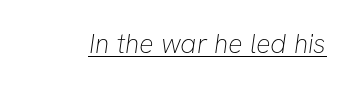
{"bold": "no", "underline": "yes", "letter_spacing": "normal", "letter_spacing_em": 0.0, "glyph_px": 27}
